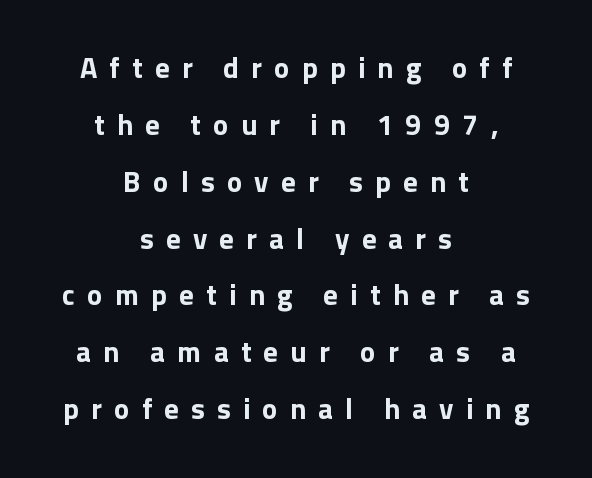
The image shows 29 px bold sans-serif type, upright; set centered, loose line spacing (1.96x), unusually wide letter spacing (+0.42 em), not underlined; low stroke contrast and a medium x-height.
